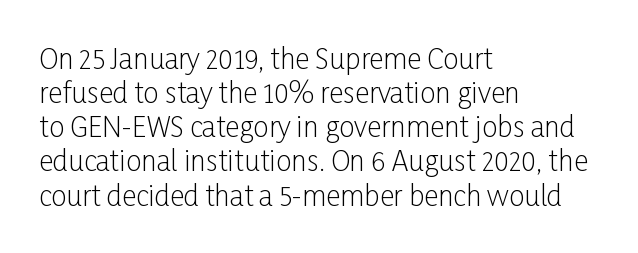
{"serif": "no", "italic": "no", "bold": "no", "weight": "light", "width": "condensed", "stroke_contrast": "low", "x_height": "medium", "monospaced": "no", "underline": "no", "align": "left", "line_spacing_ratio": 1.22, "letter_spacing": "normal", "letter_spacing_em": 0.0, "glyph_px": 28}
